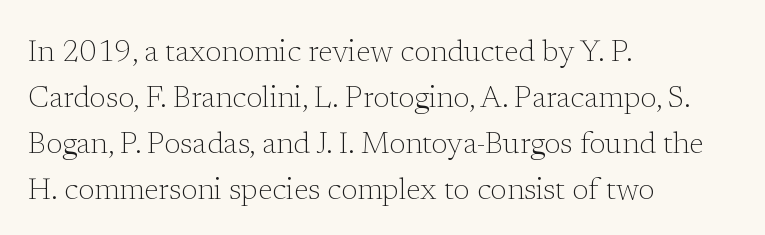
{"serif": "yes", "italic": "no", "bold": "no", "weight": "light", "width": "normal", "stroke_contrast": "low", "x_height": "medium", "monospaced": "no", "underline": "no", "align": "left", "line_spacing": "normal", "line_spacing_ratio": 1.53, "letter_spacing": "normal", "letter_spacing_em": 0.0, "glyph_px": 30}
